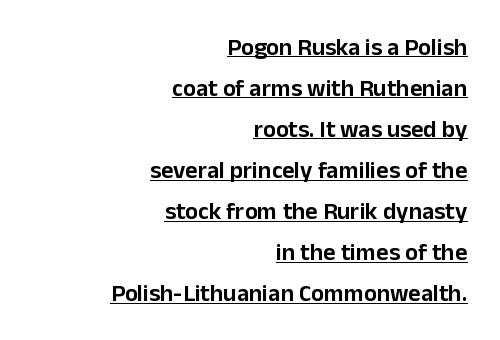
The image shows 24 px text type, upright; set right-aligned, line spacing 1.71x, normal letter spacing, underlined.
